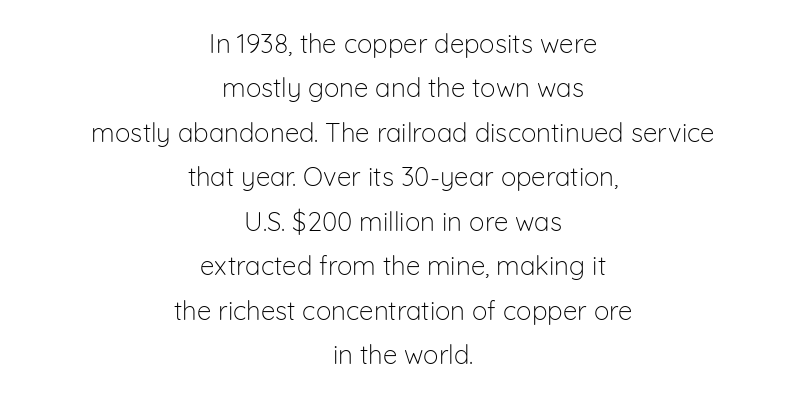
Q: Is the text bold? A: No.
Q: Is the text italic (slanted)? A: No, it is upright.
Q: Is the text underlined? A: No.
Q: How is the paragraph aligned? A: Centered.
Q: Is the spacing between letters normal or unusually wide? A: Normal.
